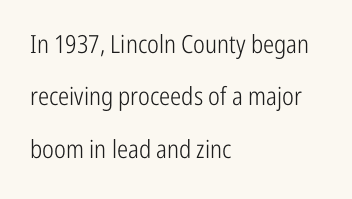
The image shows 25 px text type, upright; set left-aligned, loose line spacing (2.1x), normal letter spacing, not underlined.
